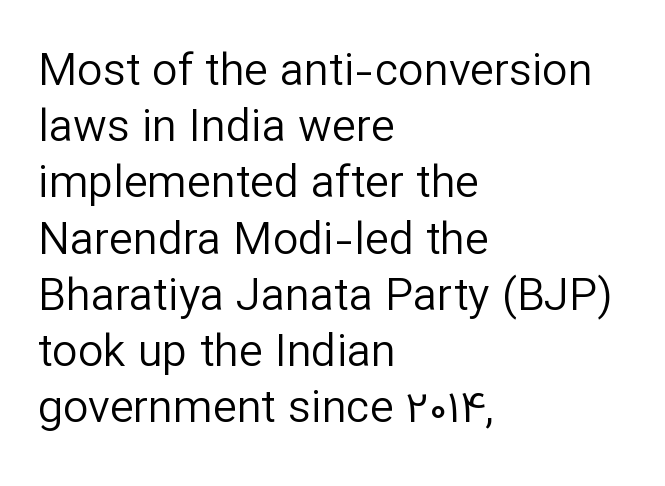
Q: Is the text bold? A: No.
Q: Is the text italic (slanted)? A: No, it is upright.
Q: Is the typeface a serif or a sans-serif typeface? A: Sans-serif.
Q: Is the text underlined? A: No.
Q: How is the paragraph aligned? A: Left-aligned.
Q: Is the spacing between letters normal or unusually wide? A: Normal.
Q: Is the spacing between lines tight, normal or loose? A: Normal.
Q: Width (condensed, normal, or wide)? A: Normal.
Q: Stroke contrast? A: Low.
Q: x-height? A: Medium.
Q: Monospaced? A: No.
